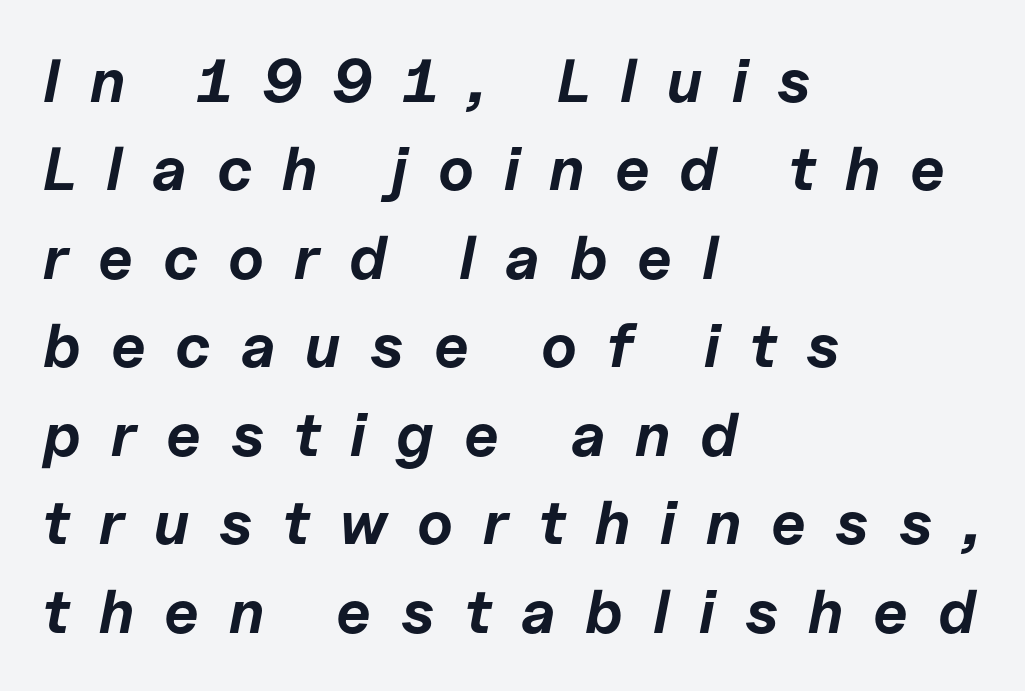
{"italic": "yes", "lean": "right", "slant_degrees": 11, "bold": "yes", "weight": "bold", "width": "normal", "stroke_contrast": "low", "x_height": "medium", "monospaced": "no", "underline": "no", "align": "left", "line_spacing": "normal", "line_spacing_ratio": 1.45, "letter_spacing": "wide", "letter_spacing_em": 0.49, "glyph_px": 61}
